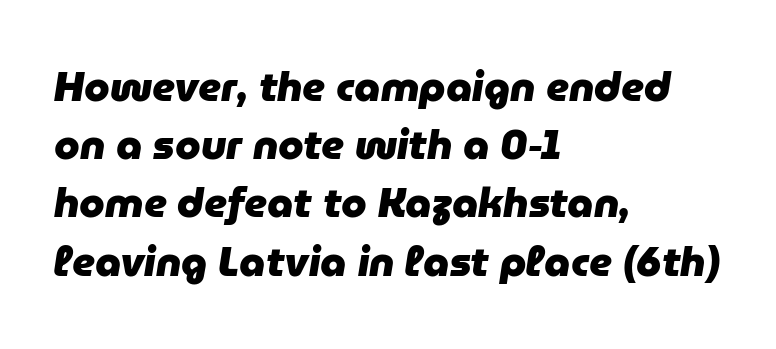
Q: Is the text bold? A: Yes.
Q: Is the text italic (slanted)? A: Yes, it leans right by about 9 degrees.
Q: Is the text underlined? A: No.
Q: How is the paragraph aligned? A: Left-aligned.
Q: Is the spacing between letters normal or unusually wide? A: Normal.
Q: Is the spacing between lines tight, normal or loose? A: Normal.
Q: Width (condensed, normal, or wide)? A: Normal.
Q: Stroke contrast? A: Low.
Q: x-height? A: Medium.
Q: Monospaced? A: No.
